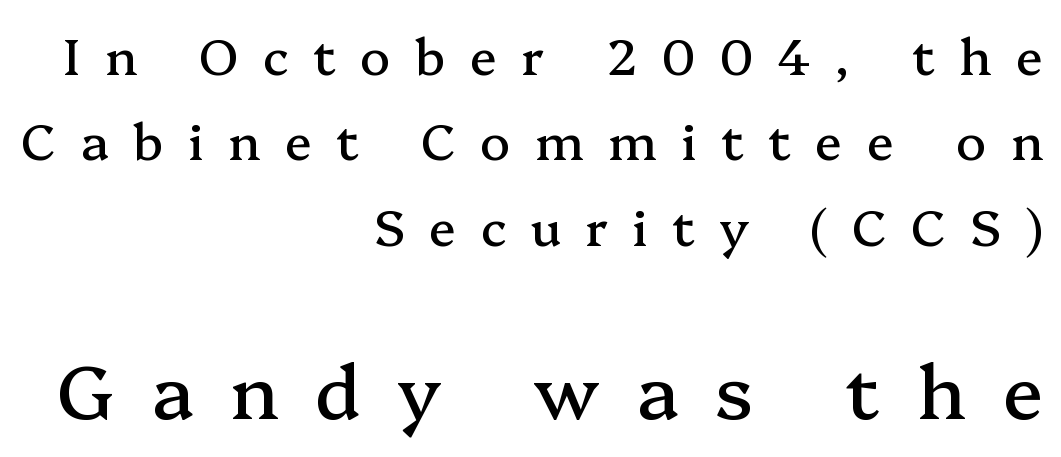
Q: Is the text italic (slanted)? A: No, it is upright.
Q: Is the typeface a serif or a sans-serif typeface? A: Serif.
Q: Is the text underlined? A: No.
Q: How is the paragraph aligned? A: Right-aligned.
Q: Is the spacing between letters normal or unusually wide? A: Unusually wide.
Q: Which block of text is set in a larger size, the first (top) or the second (bottom)? A: The second (bottom) one.
Q: Width (condensed, normal, or wide)? A: Normal.
Q: Stroke contrast? A: Medium.
Q: x-height? A: Medium.
Q: Monospaced? A: No.
